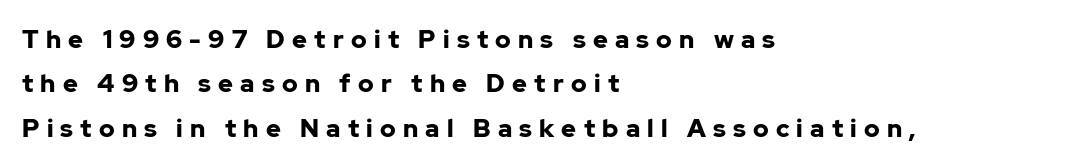
The image shows 25 px bold type, upright; set left-aligned, line spacing 1.78x, unusually wide letter spacing (+0.29 em), not underlined.
